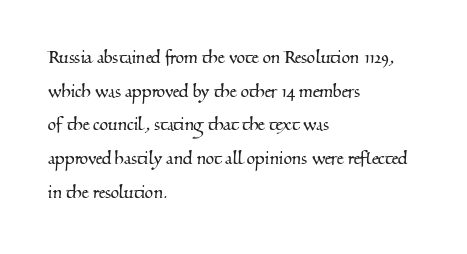
Q: Is the text underlined? A: No.
Q: How is the paragraph aligned? A: Left-aligned.
Q: Is the spacing between letters normal or unusually wide? A: Normal.
Q: Is the spacing between lines tight, normal or loose? A: Normal.
